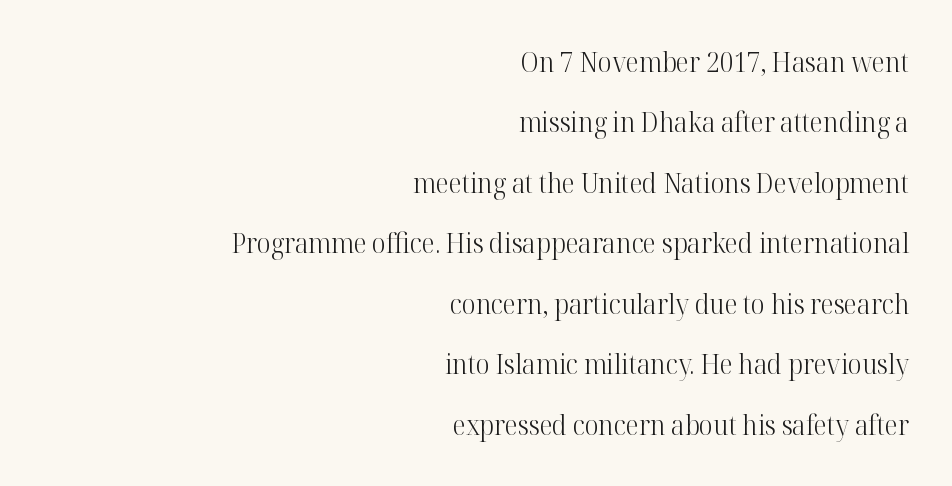
Q: Is the text bold? A: No.
Q: Is the text italic (slanted)? A: No, it is upright.
Q: Is the text underlined? A: No.
Q: How is the paragraph aligned? A: Right-aligned.
Q: Is the spacing between letters normal or unusually wide? A: Normal.
Q: Is the spacing between lines tight, normal or loose? A: Loose.
